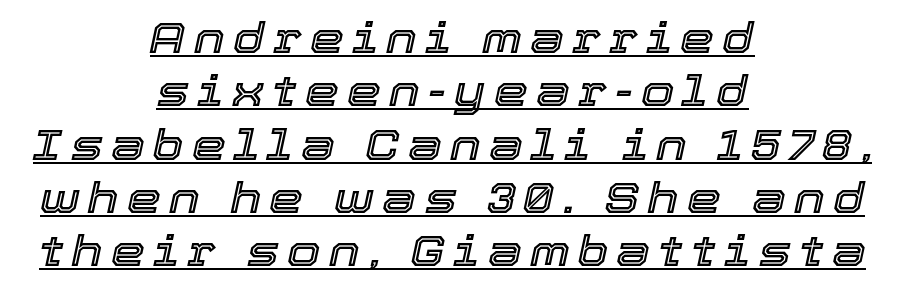
{"italic": "yes", "lean": "right", "slant_degrees": 12, "width": "normal", "x_height": "medium", "monospaced": "no", "underline": "yes", "align": "center", "line_spacing_ratio": 1.24, "glyph_px": 43}
